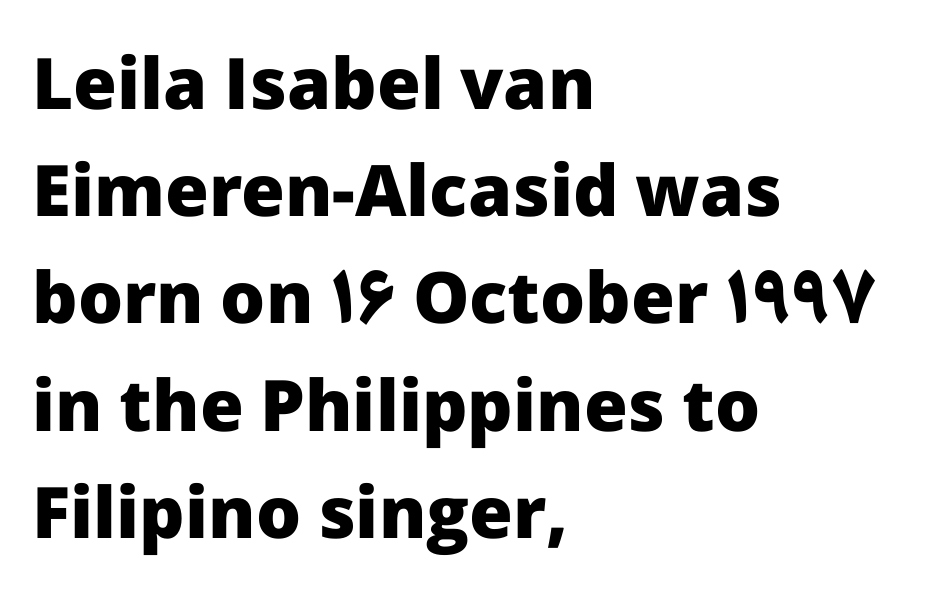
Q: Is the text bold? A: Yes.
Q: Is the text italic (slanted)? A: No, it is upright.
Q: Is the typeface a serif or a sans-serif typeface? A: Sans-serif.
Q: Is the text underlined? A: No.
Q: How is the paragraph aligned? A: Left-aligned.
Q: Is the spacing between letters normal or unusually wide? A: Normal.
Q: Is the spacing between lines tight, normal or loose? A: Normal.
Q: Width (condensed, normal, or wide)? A: Normal.
Q: Stroke contrast? A: Low.
Q: x-height? A: Medium.
Q: Monospaced? A: No.
